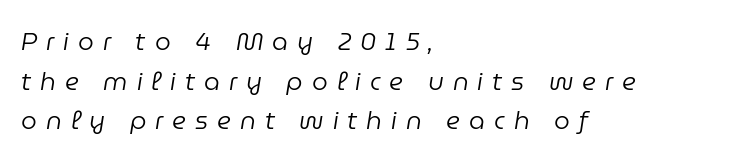
The image shows 25 px text type, italic (leaning right); set left-aligned, normal line spacing (1.59x), unusually wide letter spacing (+0.36 em), not underlined.
